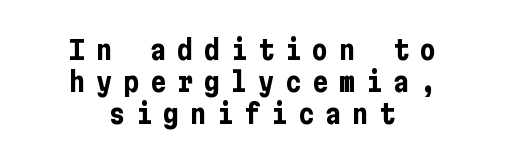
The image shows 27 px bold type, upright; set centered, line spacing 1.19x, unusually wide letter spacing (+0.4 em), not underlined.
